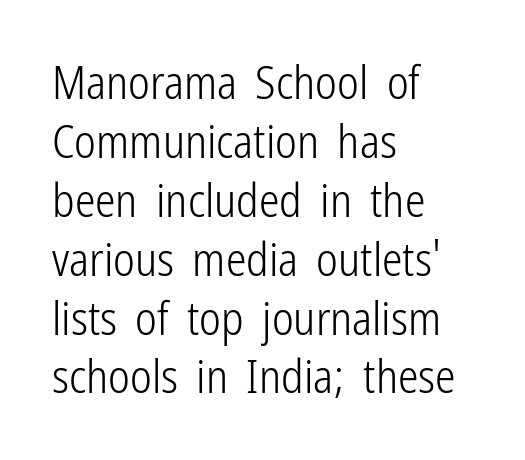
{"serif": "no", "italic": "no", "bold": "no", "weight": "light", "width": "condensed", "stroke_contrast": "low", "x_height": "medium", "monospaced": "no", "underline": "no", "align": "left", "line_spacing": "normal", "line_spacing_ratio": 1.28, "letter_spacing": "normal", "letter_spacing_em": 0.0, "glyph_px": 46}
